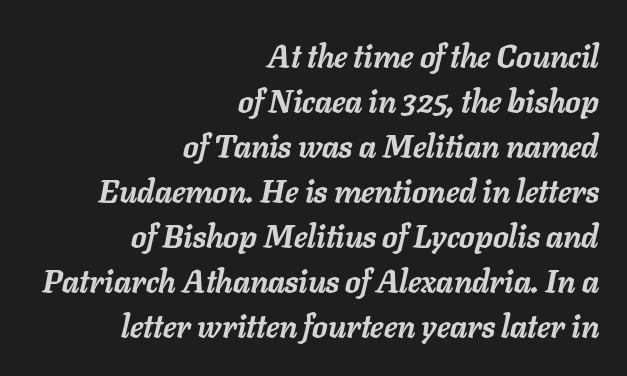
Q: Is the text bold? A: Yes.
Q: Is the text italic (slanted)? A: Yes, it leans right by about 11 degrees.
Q: Is the text underlined? A: No.
Q: How is the paragraph aligned? A: Right-aligned.
Q: Is the spacing between letters normal or unusually wide? A: Normal.
Q: Is the spacing between lines tight, normal or loose? A: Normal.
Q: Width (condensed, normal, or wide)? A: Normal.
Q: Stroke contrast? A: Low.
Q: x-height? A: Medium.
Q: Monospaced? A: No.
